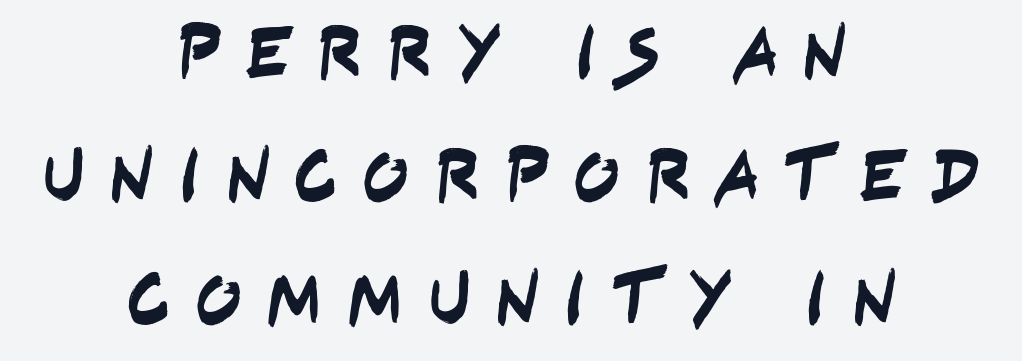
{"serif": "no", "width": "condensed", "stroke_contrast": "low", "x_height": "large", "monospaced": "no", "underline": "no", "align": "center", "line_spacing": "normal", "line_spacing_ratio": 1.6, "letter_spacing": "wide", "letter_spacing_em": 0.31, "glyph_px": 77}
